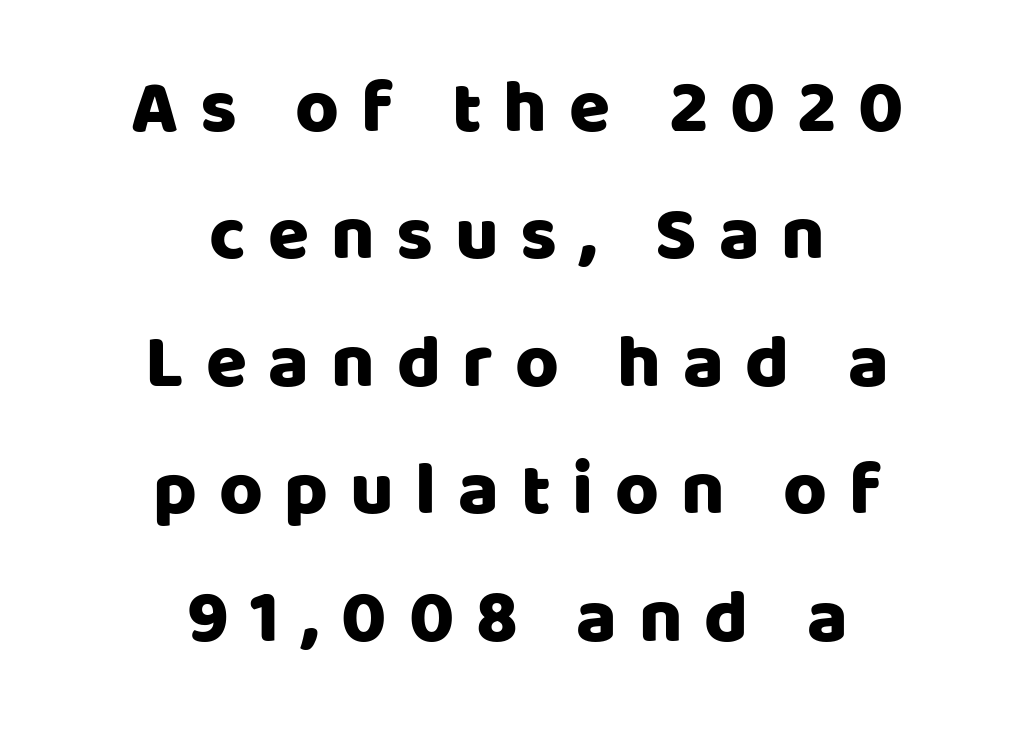
Q: Is the text italic (slanted)? A: No, it is upright.
Q: Is the typeface a serif or a sans-serif typeface? A: Sans-serif.
Q: Is the text underlined? A: No.
Q: How is the paragraph aligned? A: Centered.
Q: Is the spacing between letters normal or unusually wide? A: Unusually wide.
Q: Is the spacing between lines tight, normal or loose? A: Normal.
Q: Width (condensed, normal, or wide)? A: Normal.
Q: Stroke contrast? A: Low.
Q: x-height? A: Large.
Q: Monospaced? A: No.
